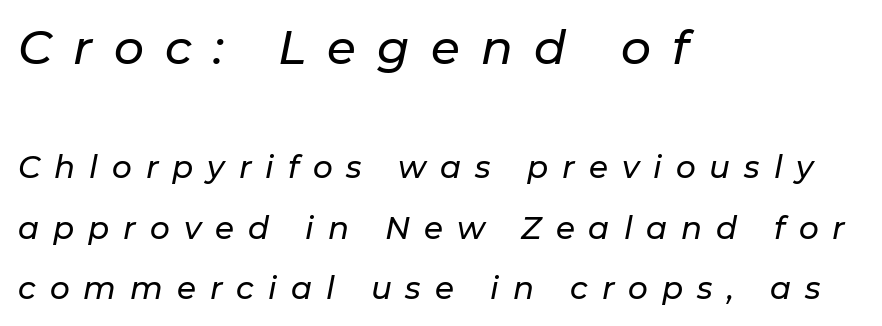
The strip under each line holds only bare page. The paragraph has a hard left edge and a soft right edge. A typesetter would call this proportional, since set widths differ per character. Tracking here is generous; glyphs stand well apart from one another.
